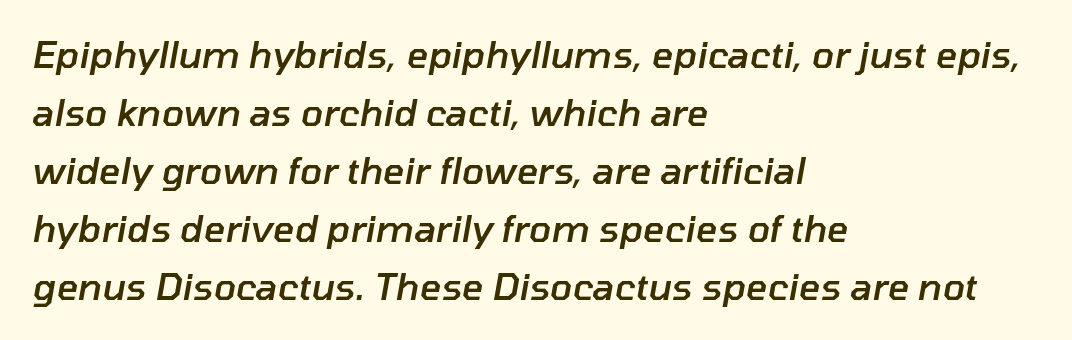
{"italic": "yes", "lean": "right", "slant_degrees": 10, "bold": "semi", "weight": "semibold", "width": "normal", "stroke_contrast": "low", "x_height": "medium", "monospaced": "no", "underline": "no", "align": "left", "line_spacing": "normal", "line_spacing_ratio": 1.57, "letter_spacing": "normal", "letter_spacing_em": 0.0, "glyph_px": 37}
